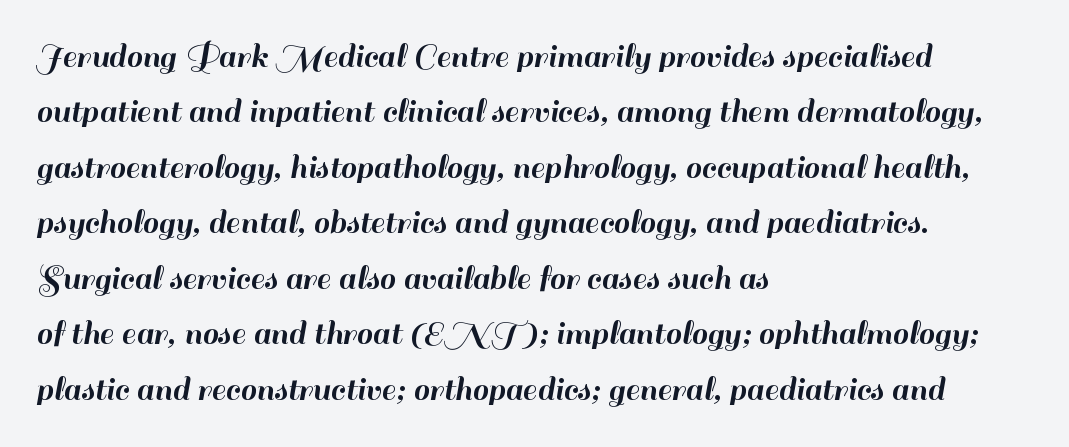
{"serif": "no", "width": "normal", "stroke_contrast": "high", "x_height": "small", "monospaced": "no", "underline": "no", "align": "left", "line_spacing": "normal", "line_spacing_ratio": 1.54, "letter_spacing": "normal", "letter_spacing_em": 0.0, "glyph_px": 36}
